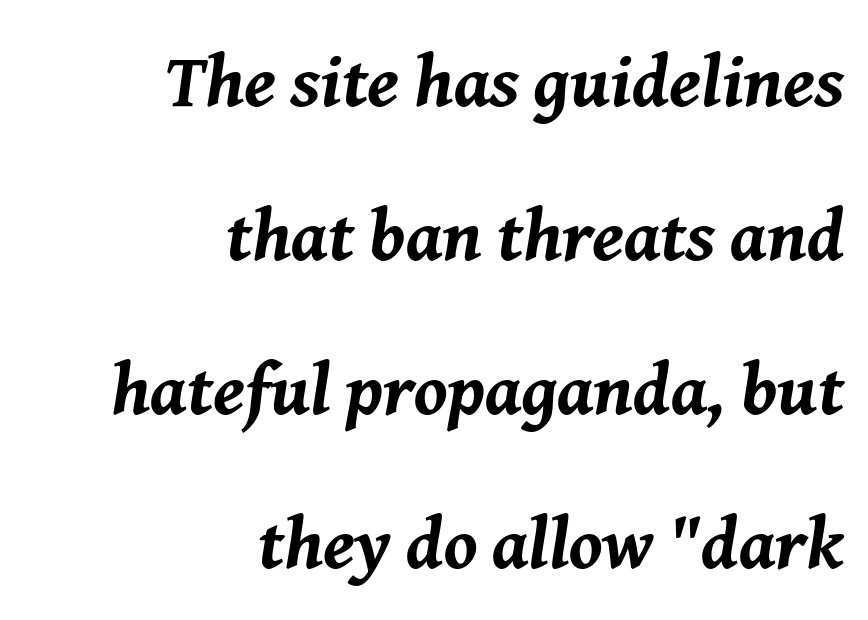
The passage is arranged like a letterhead date or caption credit — flush right. Pretty heavy lettering here — definitely bold. Regarding leading, the lines here are spaced well apart. This sample has the flowing, uneven cadence of proportional lettering. In terms of letterspacing, this is plain default setting. Honestly, there is no underline to notice here at all.
